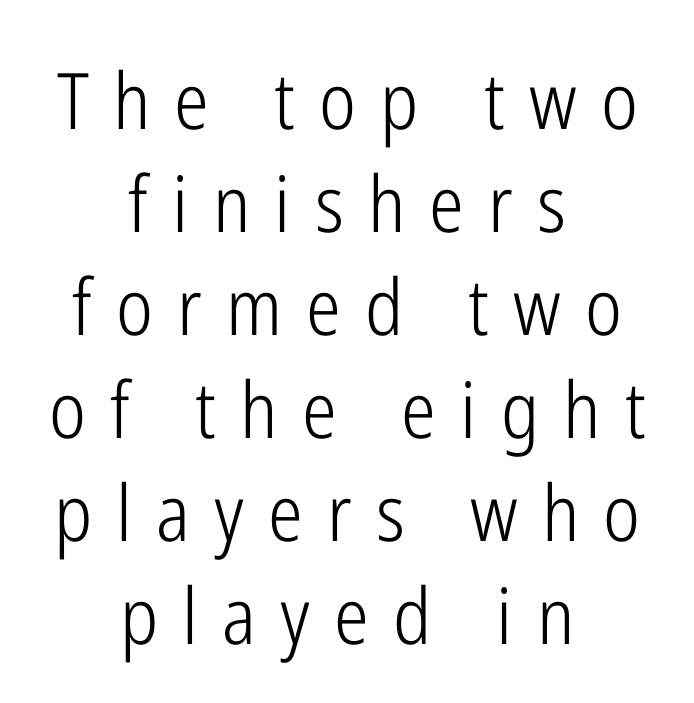
The image shows 78 px light, condensed sans-serif type, upright; set centered, normal line spacing (1.32x), unusually wide letter spacing (+0.31 em), not underlined; low stroke contrast and a medium x-height.
